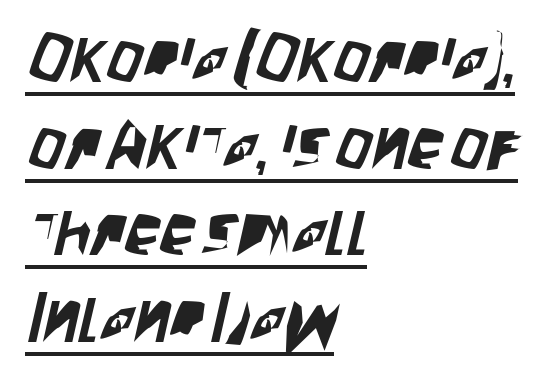
The image shows 71 px condensed sans-serif type; set left-aligned, line spacing 1.22x, normal letter spacing, underlined; low stroke contrast and a large x-height.
